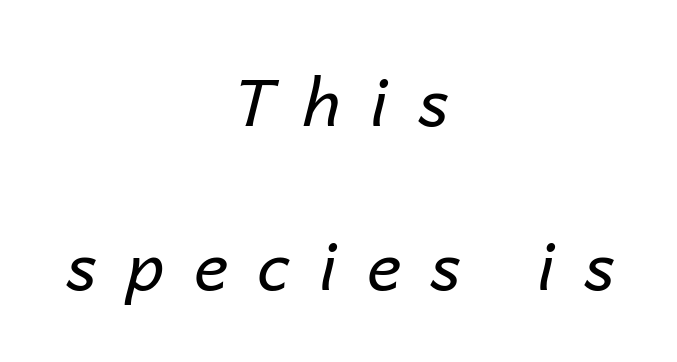
Q: Is the text bold? A: No.
Q: Is the text italic (slanted)? A: Yes, it leans right by about 14 degrees.
Q: Is the text underlined? A: No.
Q: How is the paragraph aligned? A: Centered.
Q: Is the spacing between letters normal or unusually wide? A: Unusually wide.
Q: Is the spacing between lines tight, normal or loose? A: Loose.
Q: Width (condensed, normal, or wide)? A: Normal.
Q: Stroke contrast? A: Low.
Q: x-height? A: Medium.
Q: Monospaced? A: No.
